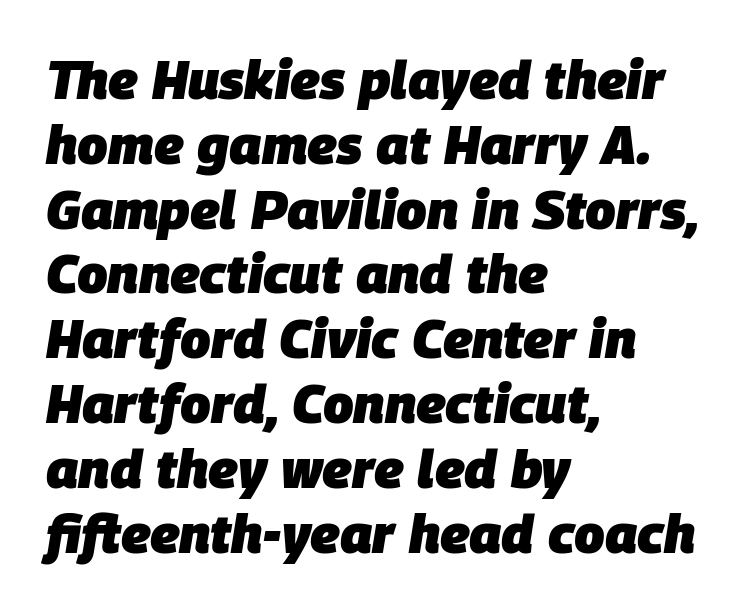
Between one letter and the next there's only the usual sliver of space. Italic: yes, the glyphs are oblique. Reading down the block, your eye returns to a fixed left position each line. Weight: bold. A bare baseline throughout the passage.
